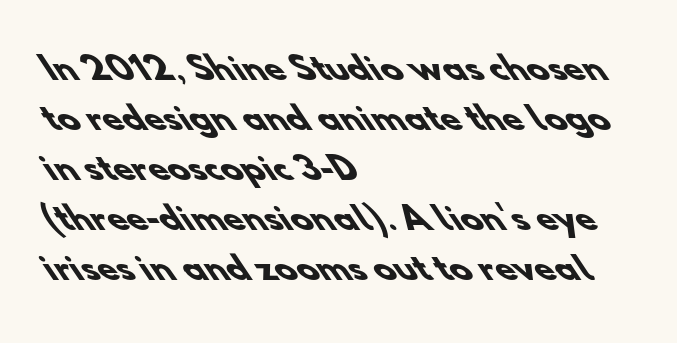
Q: Is the text bold? A: Yes.
Q: Is the typeface a serif or a sans-serif typeface? A: Sans-serif.
Q: Is the text underlined? A: No.
Q: How is the paragraph aligned? A: Left-aligned.
Q: Is the spacing between letters normal or unusually wide? A: Normal.
Q: Is the spacing between lines tight, normal or loose? A: Normal.
Q: Width (condensed, normal, or wide)? A: Normal.
Q: Stroke contrast? A: Low.
Q: x-height? A: Small.
Q: Monospaced? A: No.
